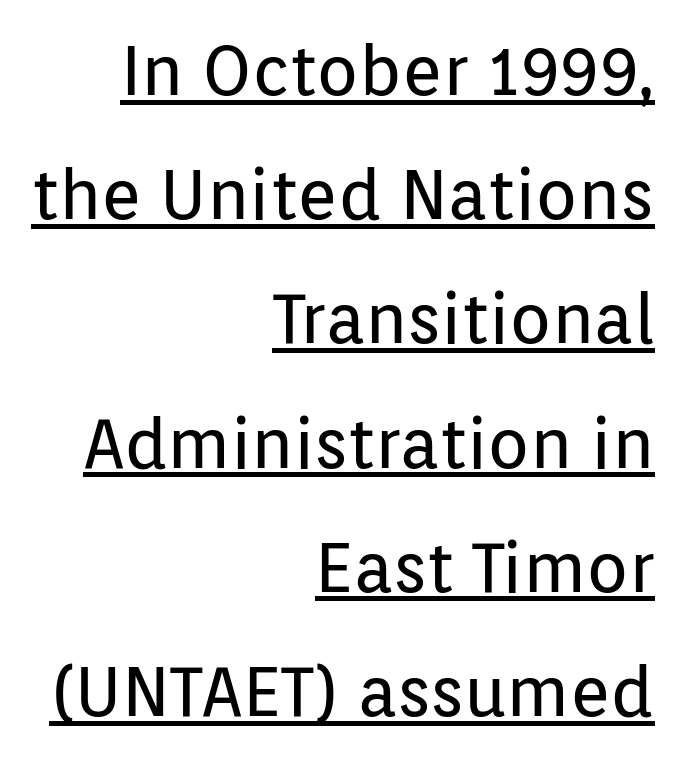
Q: Is the text bold? A: No.
Q: Is the text italic (slanted)? A: No, it is upright.
Q: Is the typeface a serif or a sans-serif typeface? A: Sans-serif.
Q: Is the text underlined? A: Yes.
Q: How is the paragraph aligned? A: Right-aligned.
Q: Is the spacing between letters normal or unusually wide? A: Normal.
Q: Width (condensed, normal, or wide)? A: Normal.
Q: Stroke contrast? A: Low.
Q: x-height? A: Medium.
Q: Monospaced? A: No.
